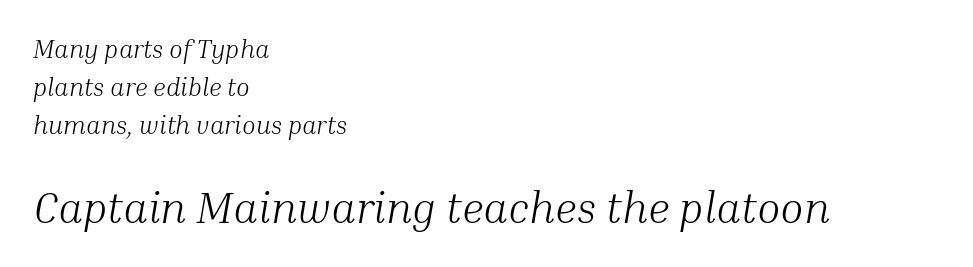
Little horizontal feet cap the strokes, marking this as serif type. Each new line begins a customary step beneath the previous one. Students, note that the glyphs here touch the page at normal intervals. Where is the straight margin? On the left.
